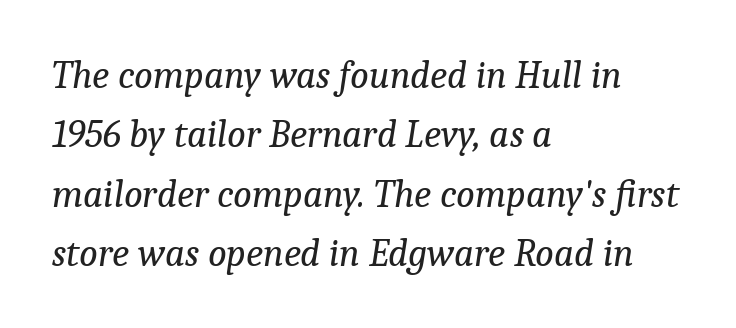
This rendering uses left alignment, leaving the right contour irregular. Each letter keeps its own natural width here, so spacing adapts to shape. To sum up the face: it has serifs. Tall strokes in this sample are angled rather than plumb. Baseline-to-baseline distance is the conventional proportion of letter height.
